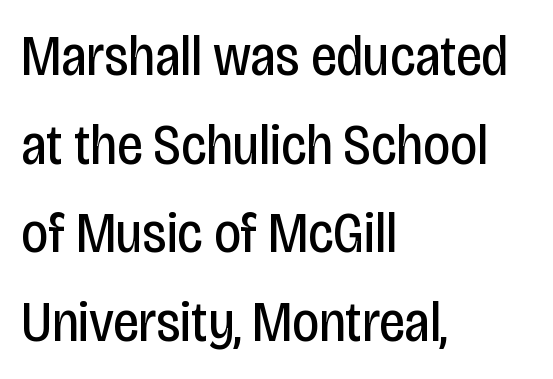
Does the copy run flush right? No — it runs flush left. The passage shown is typeset with a sans-serif family. Is there much room between lines? A standard amount, neither cramped nor airy. The face used here is proportionally spaced, like ordinary book or web type.
